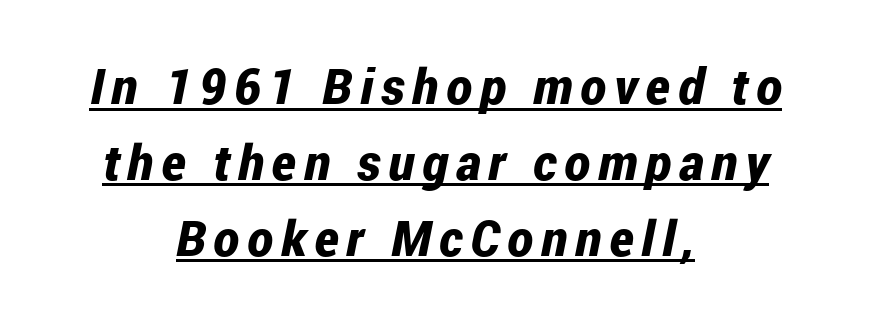
{"italic": "yes", "lean": "right", "slant_degrees": 12, "bold": "yes", "weight": "bold", "width": "condensed", "stroke_contrast": "low", "x_height": "medium", "monospaced": "no", "underline": "yes", "align": "center", "line_spacing": "normal", "line_spacing_ratio": 1.55, "glyph_px": 49}
